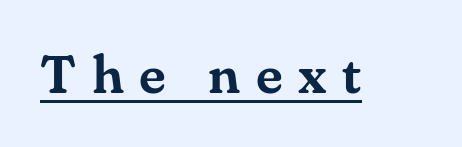
The image shows 54 px serif type, upright; set unusually wide letter spacing (+0.29 em), underlined; medium stroke contrast and a small x-height.
